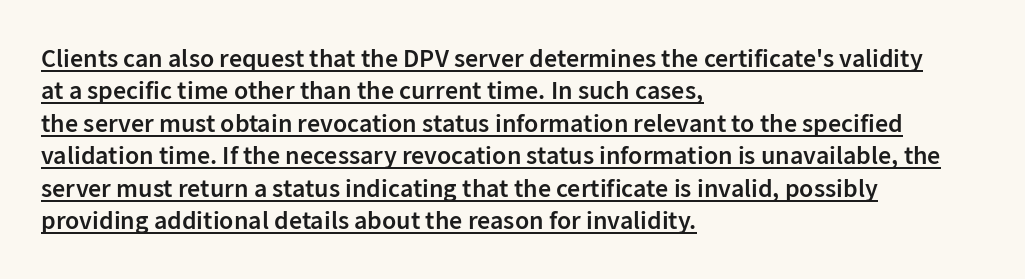
Short and long lines alike share a common starting point at left. The vertical gap from one line to the next is medium. The horizontal fit of the characters is conventional and even. Weight: semibold (demi). The lettering holds an erect, upright posture throughout. The rendered words wear a rule along their underside.
